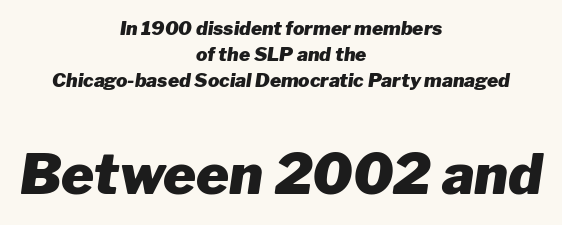
{"italic": "yes", "lean": "right", "slant_degrees": 8, "bold": "yes", "weight": "heavy", "width": "normal", "stroke_contrast": "low", "x_height": "medium", "monospaced": "no", "underline": "no", "align": "center", "line_spacing": "normal", "line_spacing_ratio": 1.38, "letter_spacing": "normal", "letter_spacing_em": 0.0, "larger_block": "second", "size_ratio": 2.95, "glyph_px": 56}
